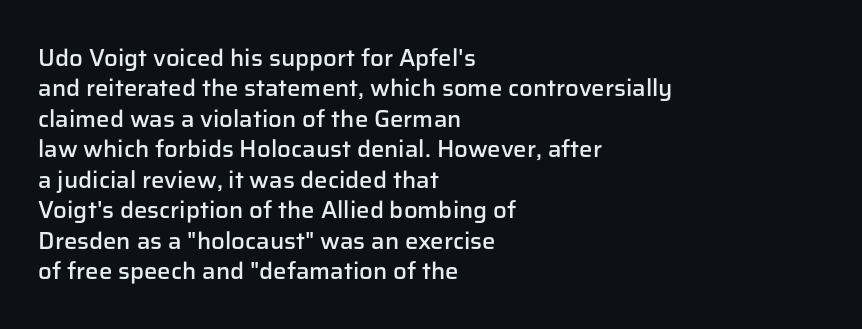
The paragraph shown leans on its left margin. A bit beefed up — I'd call it semibold rather than bold. The area under the type is left untouched. The horizontal fit of the characters is conventional and even. Students, observe: this is what conventionally led text looks like.
